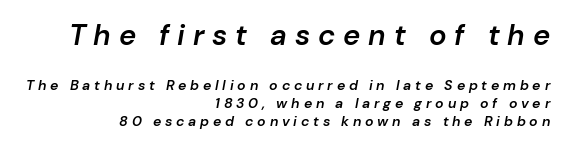
Q: Is the text bold? A: Semi-bold.
Q: Is the text italic (slanted)? A: Yes, it leans right by about 10 degrees.
Q: Is the text underlined? A: No.
Q: How is the paragraph aligned? A: Right-aligned.
Q: Is the spacing between letters normal or unusually wide? A: Unusually wide.
Q: Is the spacing between lines tight, normal or loose? A: Normal.
Q: Which block of text is set in a larger size, the first (top) or the second (bottom)? A: The first (top) one.
Q: Width (condensed, normal, or wide)? A: Normal.
Q: Stroke contrast? A: Low.
Q: x-height? A: Medium.
Q: Monospaced? A: No.
